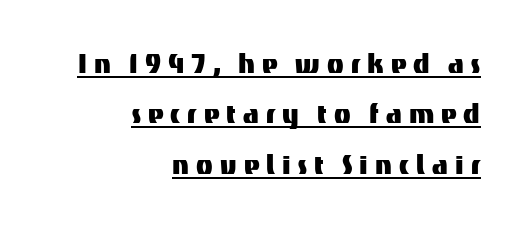
A typesetter would call this proportional, since set widths differ per character. In terms of leading, this rendering sits right in the middle. The face used here is rendered with a markedly widened letterfit. When letters stand straight like this, we call the style roman or upright. Caption: multi-line text, flush right, ragged left.
